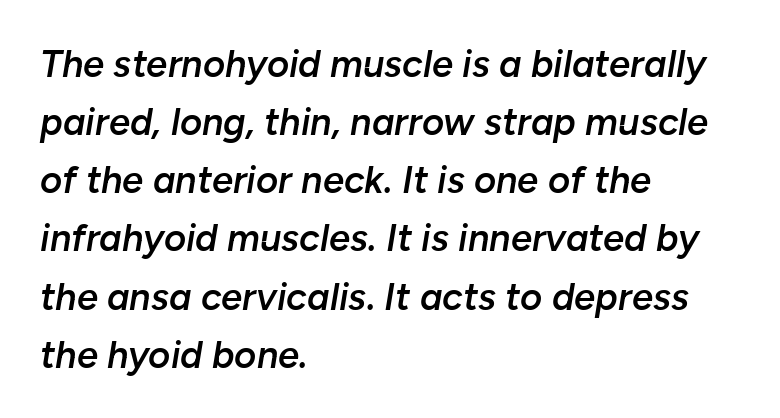
The text block is weighted toward the left margin, trailing off unevenly rightward. The baseline area is clear. A fair bit of extra ink — the face is semibold, not bold. The lettering tilts uniformly, giving the passage an italic look.
